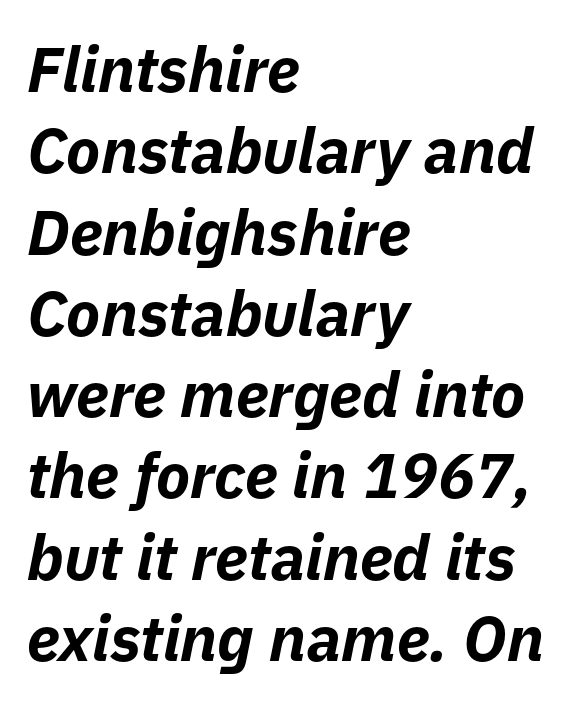
The image shows 63 px bold type, italic (leaning right); set left-aligned, normal line spacing (1.29x), normal letter spacing, not underlined; low stroke contrast and a medium x-height.
